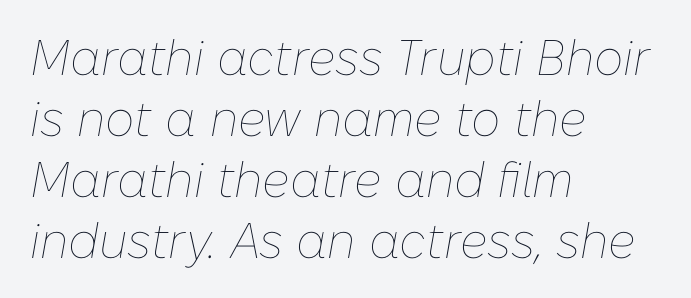
{"italic": "yes", "lean": "right", "slant_degrees": 10, "bold": "no", "weight": "thin", "width": "normal", "stroke_contrast": "low", "x_height": "medium", "monospaced": "no", "underline": "no", "align": "left", "line_spacing_ratio": 1.22, "letter_spacing": "normal", "letter_spacing_em": 0.0, "glyph_px": 50}
